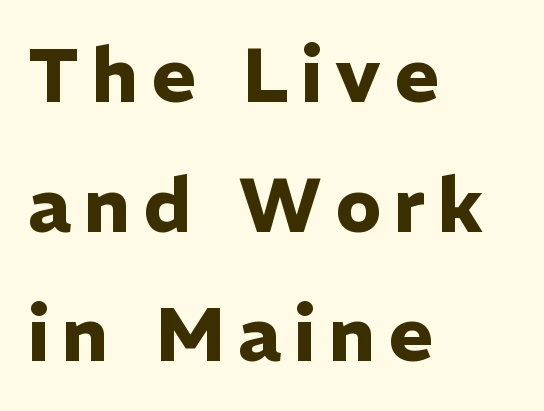
The image shows 75 px heavy sans-serif type, upright; set left-aligned, line spacing 1.73x, not underlined; low stroke contrast and a medium x-height.
